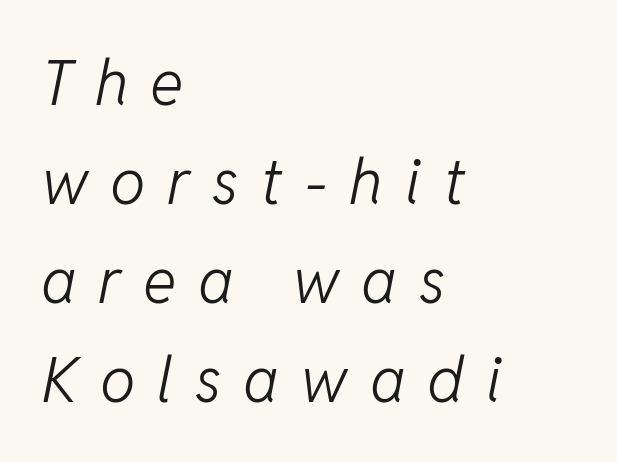
The image shows 63 px light type, italic (leaning right); set left-aligned, normal line spacing (1.57x), unusually wide letter spacing (+0.35 em), not underlined; low stroke contrast and a medium x-height.
